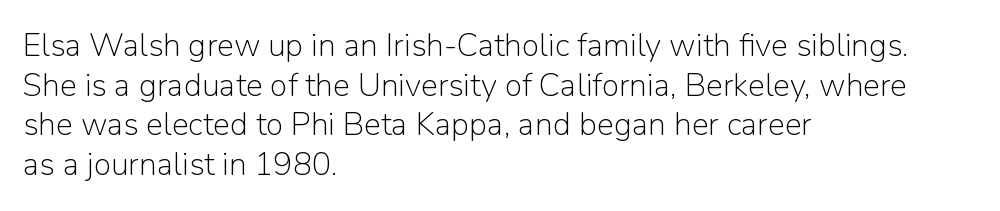
{"serif": "no", "italic": "no", "bold": "no", "weight": "light", "width": "normal", "stroke_contrast": "low", "x_height": "medium", "monospaced": "no", "underline": "no", "align": "left", "line_spacing_ratio": 1.24, "letter_spacing": "normal", "letter_spacing_em": 0.0, "glyph_px": 32}
